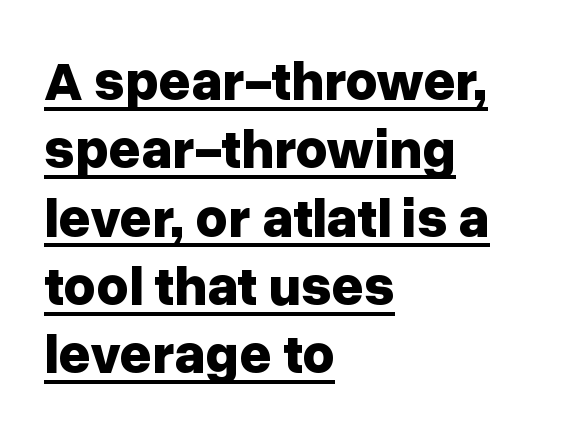
{"serif": "no", "italic": "no", "bold": "yes", "weight": "bold", "width": "normal", "stroke_contrast": "low", "x_height": "medium", "monospaced": "no", "underline": "yes", "align": "left", "line_spacing_ratio": 1.22, "letter_spacing": "normal", "letter_spacing_em": 0.0, "glyph_px": 56}
